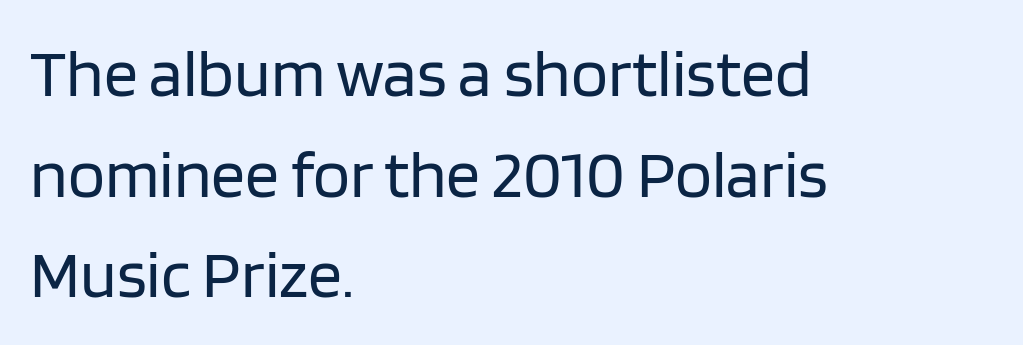
The image shows 68 px regular-weight sans-serif type, upright; set left-aligned, normal line spacing (1.48x), normal letter spacing, not underlined; low stroke contrast and a large x-height.
